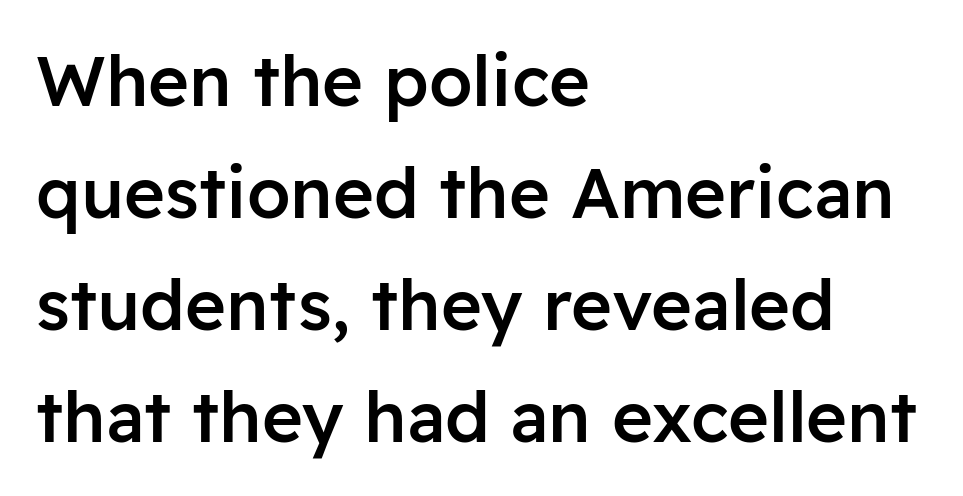
The lines are quadded left. Do the characters align in a grid? No, the font is proportional. The leading is moderate, giving the passage an even texture. The glyphs in this specimen are sans serif. A typesetter would mark this as roman, not italic.
